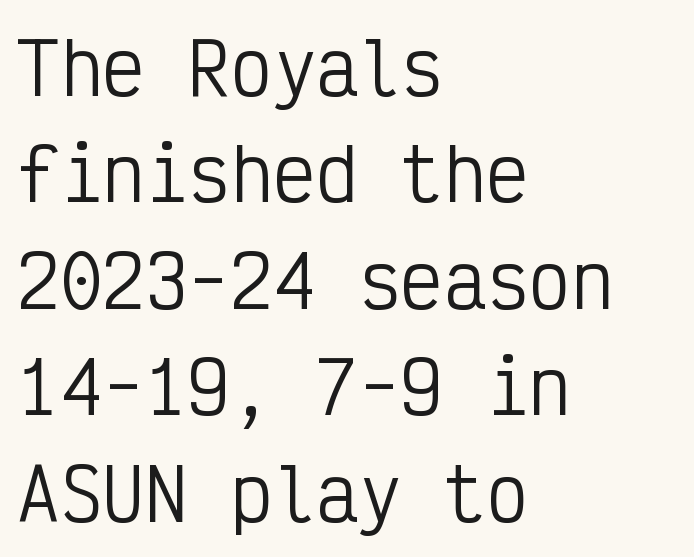
The image shows 71 px regular-weight, condensed sans-serif type, upright, monospaced; set left-aligned, normal line spacing (1.5x), normal letter spacing, not underlined; low stroke contrast and a medium x-height.
